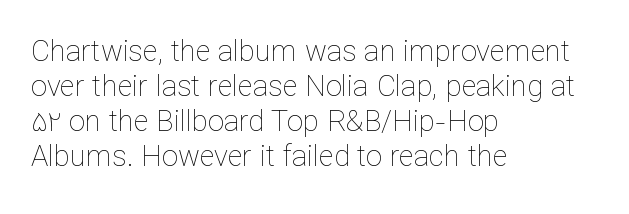
Q: Is the text bold? A: No.
Q: Is the text italic (slanted)? A: No, it is upright.
Q: Is the text underlined? A: No.
Q: How is the paragraph aligned? A: Left-aligned.
Q: Is the spacing between letters normal or unusually wide? A: Normal.
Q: Width (condensed, normal, or wide)? A: Normal.
Q: Stroke contrast? A: Low.
Q: x-height? A: Medium.
Q: Monospaced? A: No.
